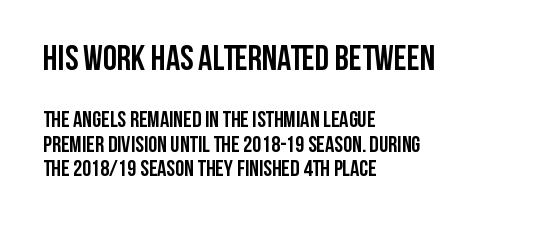
The image shows 35 px semibold, condensed sans-serif type, upright; set left-aligned, tight line spacing (1.08x), normal letter spacing, not underlined; the first (top) block is 1.52x larger; low stroke contrast and a large x-height.
